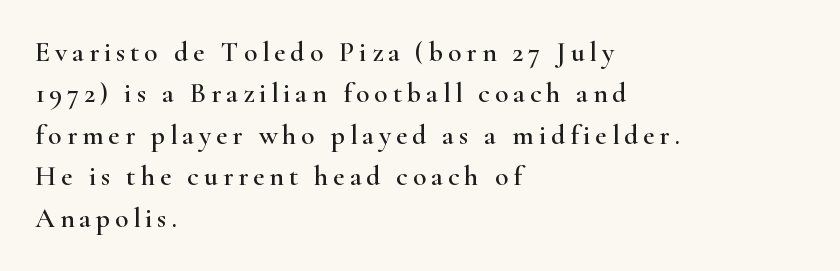
{"serif": "yes", "italic": "no", "width": "wide", "stroke_contrast": "high", "x_height": "small", "monospaced": "no", "underline": "no", "align": "left", "line_spacing": "normal", "line_spacing_ratio": 1.48, "glyph_px": 28}
